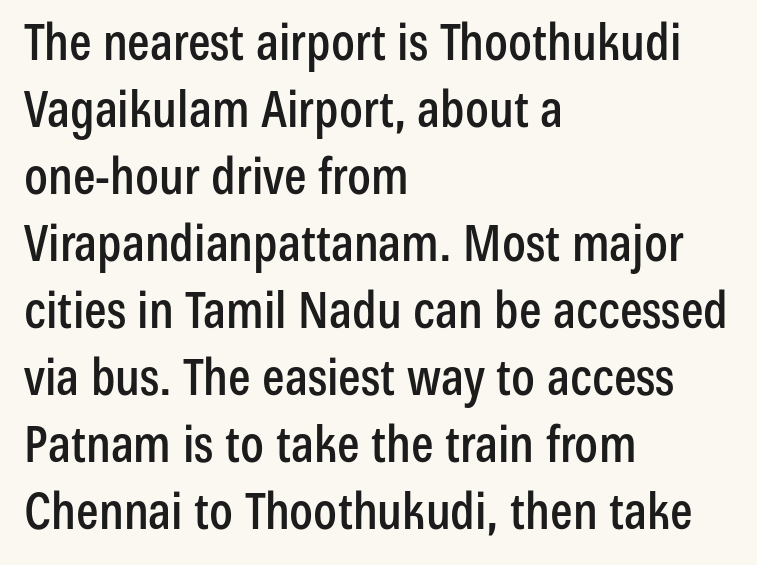
Q: Is the text italic (slanted)? A: No, it is upright.
Q: Is the typeface a serif or a sans-serif typeface? A: Sans-serif.
Q: Is the text underlined? A: No.
Q: How is the paragraph aligned? A: Left-aligned.
Q: Is the spacing between letters normal or unusually wide? A: Normal.
Q: Is the spacing between lines tight, normal or loose? A: Normal.
Q: Width (condensed, normal, or wide)? A: Condensed.
Q: Stroke contrast? A: Low.
Q: x-height? A: Medium.
Q: Monospaced? A: No.
